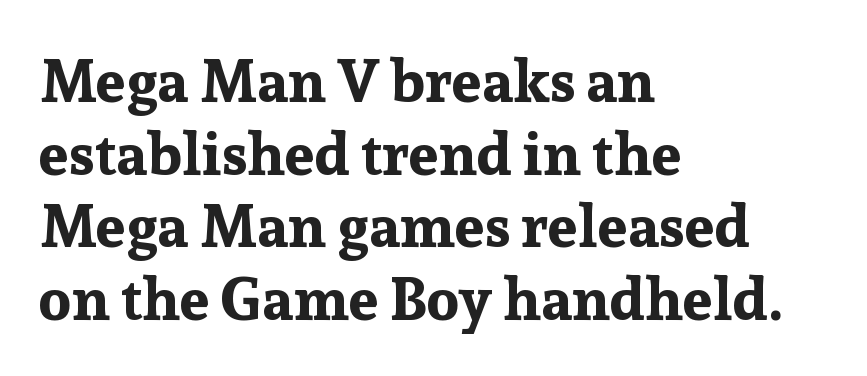
Q: Is the text bold? A: Yes.
Q: Is the text italic (slanted)? A: No, it is upright.
Q: Is the typeface a serif or a sans-serif typeface? A: Serif.
Q: Is the text underlined? A: No.
Q: How is the paragraph aligned? A: Left-aligned.
Q: Is the spacing between letters normal or unusually wide? A: Normal.
Q: Width (condensed, normal, or wide)? A: Normal.
Q: Stroke contrast? A: Low.
Q: x-height? A: Medium.
Q: Monospaced? A: No.
